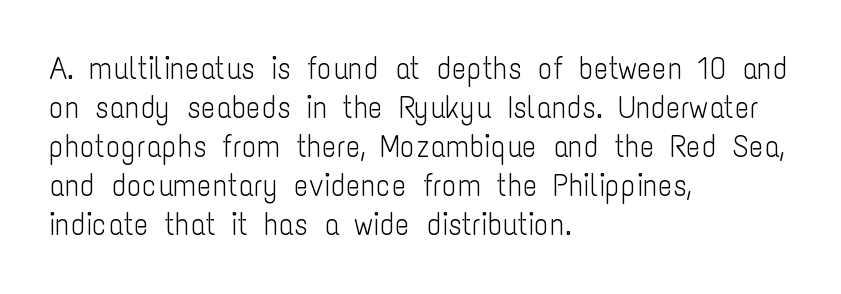
Q: Is the text bold? A: No.
Q: Is the text italic (slanted)? A: No, it is upright.
Q: Is the typeface a serif or a sans-serif typeface? A: Sans-serif.
Q: Is the text underlined? A: No.
Q: How is the paragraph aligned? A: Left-aligned.
Q: Is the spacing between letters normal or unusually wide? A: Normal.
Q: Is the spacing between lines tight, normal or loose? A: Normal.
Q: Width (condensed, normal, or wide)? A: Condensed.
Q: Stroke contrast? A: Low.
Q: x-height? A: Medium.
Q: Monospaced? A: No.
